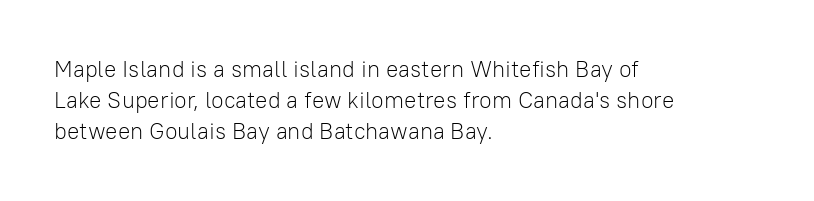
Posture: upright roman. The ragged edge is on the right, which tells us the setting is flush left. Reading down the column, the eye jumps a familiar distance to each next line. The specimen omits any rule beneath the text block's lines. The face looks like a standard text weight, possibly lighter.
